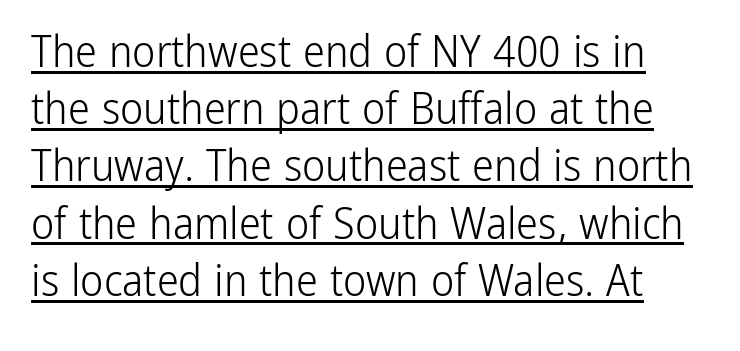
Q: Is the text bold? A: No.
Q: Is the text italic (slanted)? A: No, it is upright.
Q: Is the typeface a serif or a sans-serif typeface? A: Sans-serif.
Q: Is the text underlined? A: Yes.
Q: Is the spacing between letters normal or unusually wide? A: Normal.
Q: Is the spacing between lines tight, normal or loose? A: Normal.
Q: Width (condensed, normal, or wide)? A: Condensed.
Q: Stroke contrast? A: Low.
Q: x-height? A: Medium.
Q: Monospaced? A: No.
